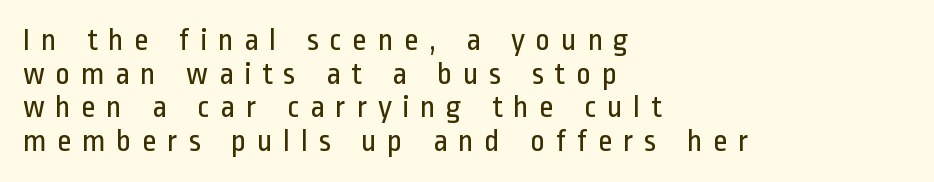
If you measured baseline to baseline, you'd find a short distance. A classic flush-left, rag-right setting is used for this passage. The area under the type is left untouched. Spacing between characters has been opened up far beyond the box default. The rendering shows plain stroke endings on the letterforms — a sans-serif design.
